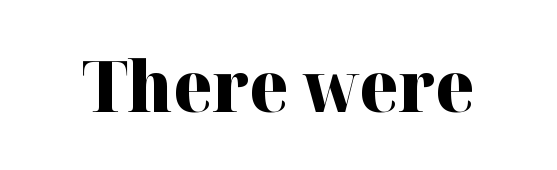
Letter spacing: default. The passage shown is typed in a proportional face where columns would drift. Has an underline been added? It has not. Nope, not italic — everything's standing straight. Are there feet on the stems? There are — it's a serif. Every letter is thick-stroked: bold, no question.
